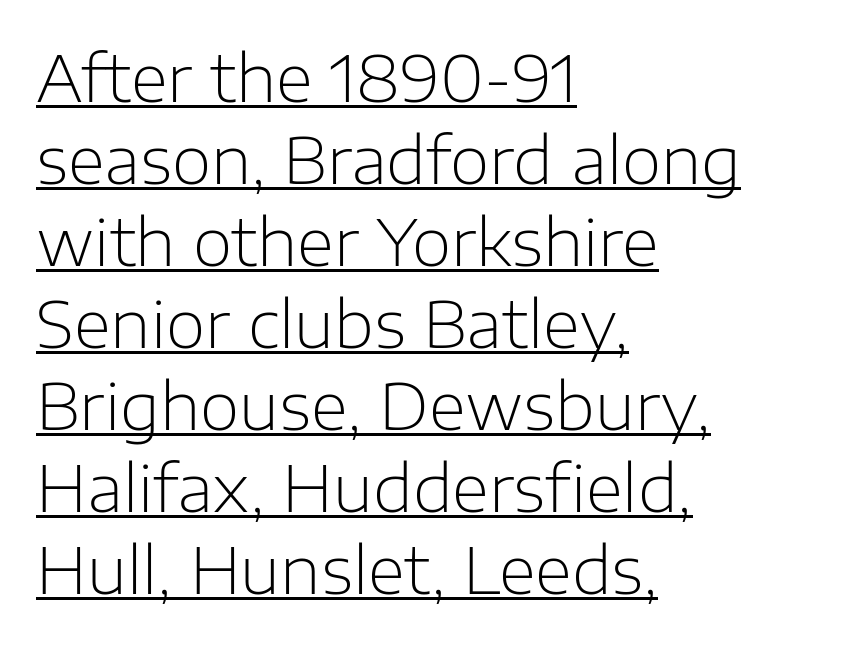
What decoration does the sample have? An underline. A roman cut, with each character standing at attention. This sample uses a sans-serif face. The passage shown is typed in a proportional face where columns would drift. The compositor pushed each line to the left boundary.
